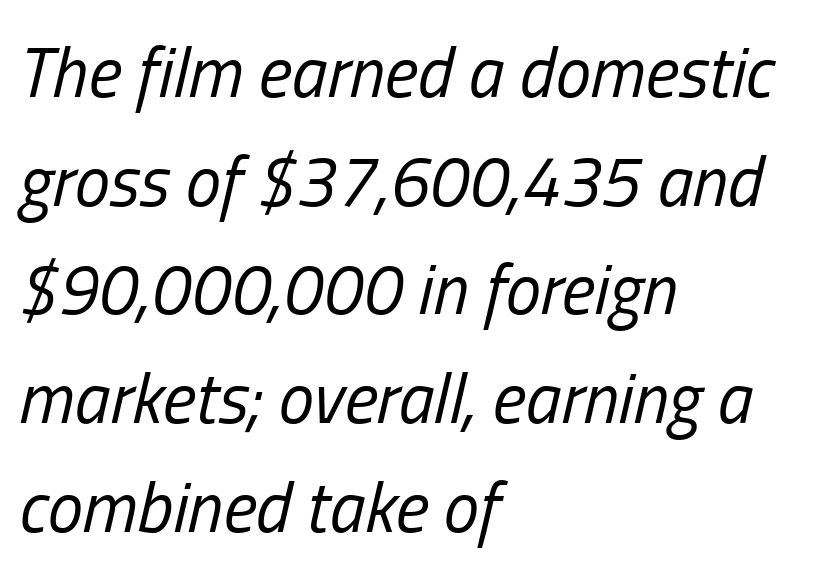
Normally led — the rows are evenly, conventionally spaced. The passage shown leans; its letterforms are oblique. Letters have the restrained weight of plain body copy at most. Is the block centered? No — it sits flush against the left margin.
